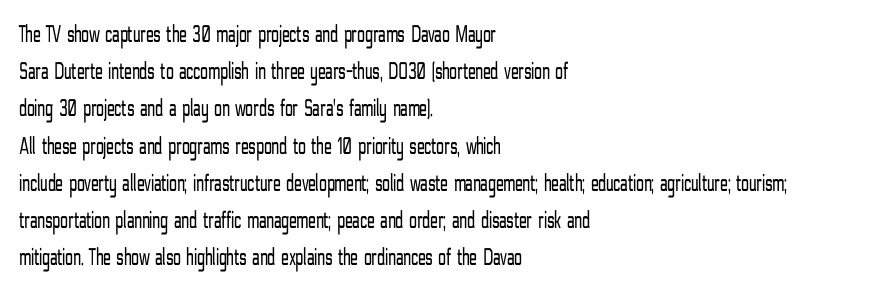
The image shows 25 px text type, upright; set left-aligned, normal line spacing (1.49x), normal letter spacing, not underlined.
